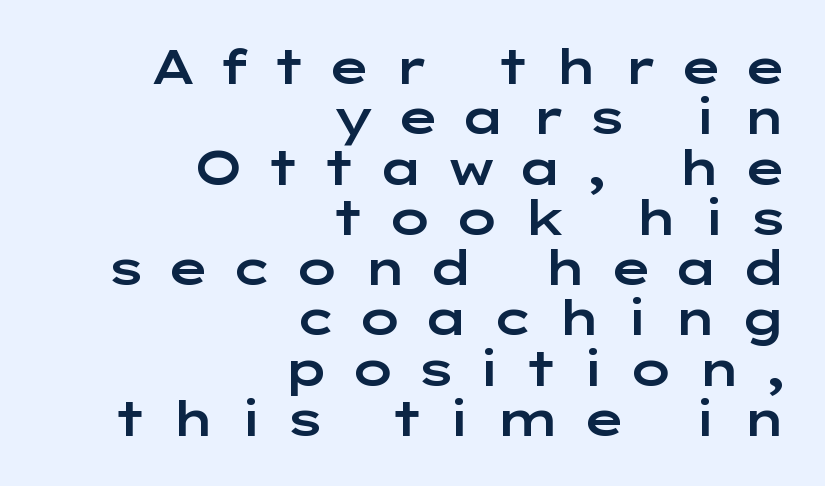
The image shows 47 px wide sans-serif type, upright; set right-aligned, tight line spacing (1.07x), unusually wide letter spacing (+0.44 em), not underlined; low stroke contrast and a medium x-height.
